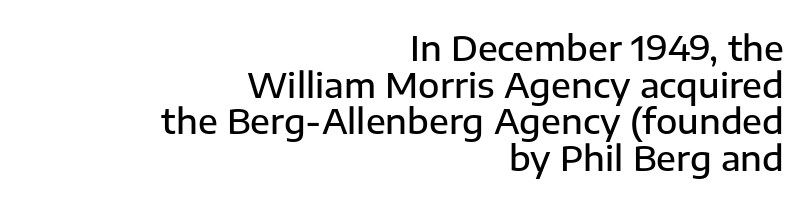
{"serif": "no", "italic": "no", "bold": "semi", "weight": "semibold", "width": "normal", "stroke_contrast": "low", "x_height": "medium", "monospaced": "no", "underline": "no", "align": "right", "line_spacing": "tight", "line_spacing_ratio": 1.05, "letter_spacing": "normal", "letter_spacing_em": 0.0, "glyph_px": 35}
